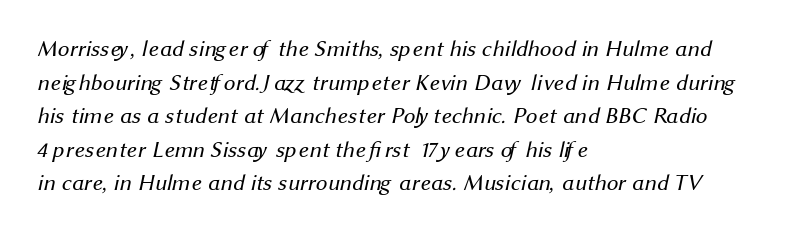
The image shows 23 px text type; set left-aligned, normal line spacing (1.46x), normal letter spacing, not underlined.
